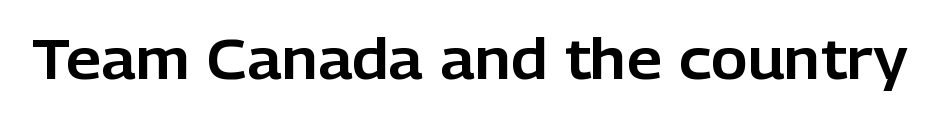
Q: Is the text italic (slanted)? A: No, it is upright.
Q: Is the typeface a serif or a sans-serif typeface? A: Sans-serif.
Q: Is the text underlined? A: No.
Q: Is the spacing between letters normal or unusually wide? A: Normal.
Q: Width (condensed, normal, or wide)? A: Normal.
Q: Stroke contrast? A: Low.
Q: x-height? A: Medium.
Q: Monospaced? A: No.
